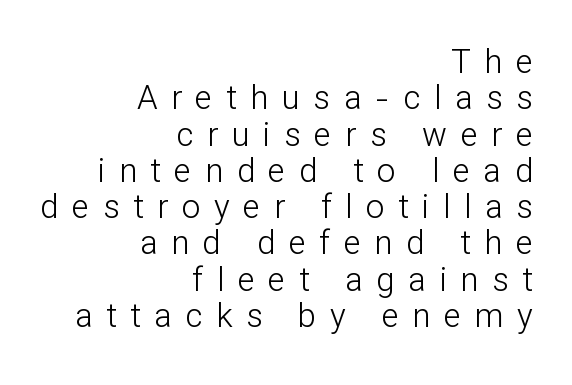
The image shows 33 px light sans-serif type, upright; set right-aligned, tight line spacing (1.1x), unusually wide letter spacing (+0.41 em), not underlined; low stroke contrast and a medium x-height.
